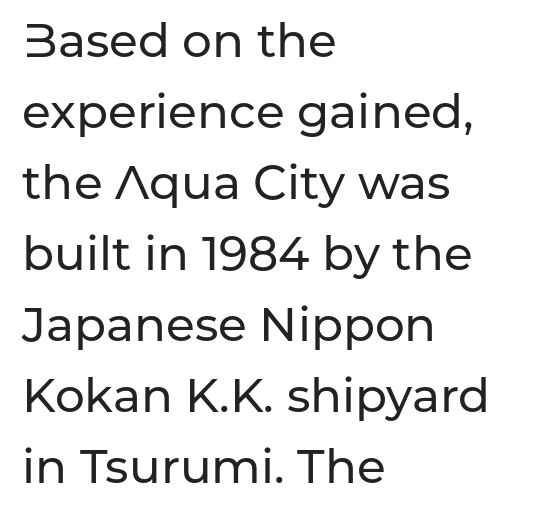
{"serif": "no", "italic": "no", "width": "normal", "stroke_contrast": "low", "x_height": "medium", "monospaced": "no", "underline": "no", "align": "left", "line_spacing": "normal", "line_spacing_ratio": 1.51, "letter_spacing": "normal", "letter_spacing_em": 0.0, "glyph_px": 47}
